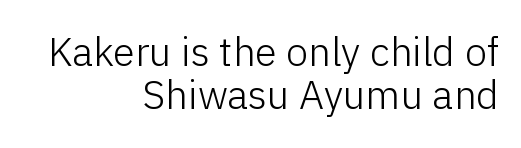
Words appear dense and cohesive because spacing is normal. Is this a fixed-width face? No — the glyphs have proportional, varying widths. Heft: none added — not bold. The foot of each line stays bare and open. Every row of glyphs terminates at an identical x-position on the right. This sample trades vertical openness for compactness between lines.
